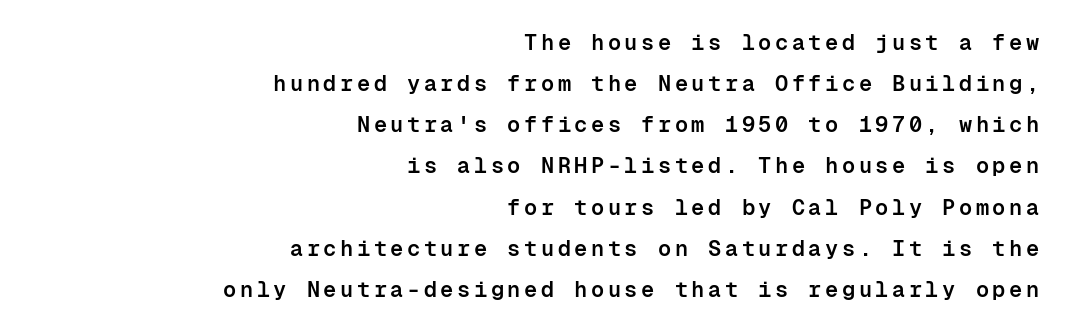
How heavy is the stroke? Medium-heavy — a semibold, shy of bold. Underline: absent. Alignment: flush right. Notice how the stems are strictly vertical — no italics here.
